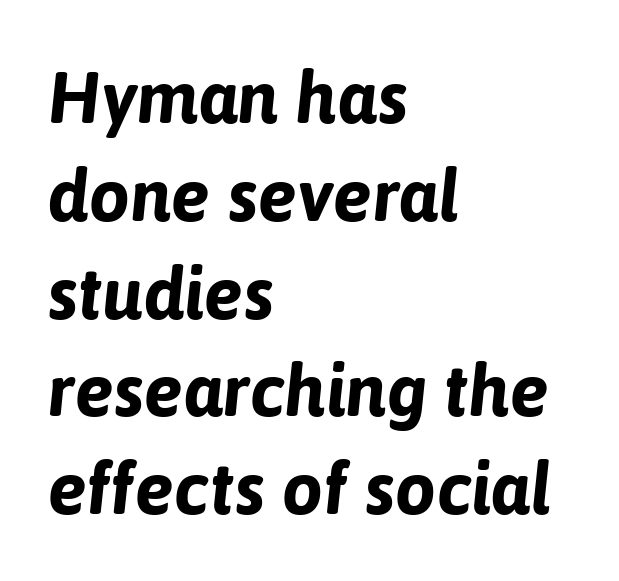
Yep, that's italic — everything's leaning. The area under the type is left untouched. This sample uses plain, unmodified letter spacing. Spacing verdict: proportional, widths tailored to each character. Compared with a centered layout, this one pins lines to the left instead. Strokes here are thick enough to call this a true bold.
